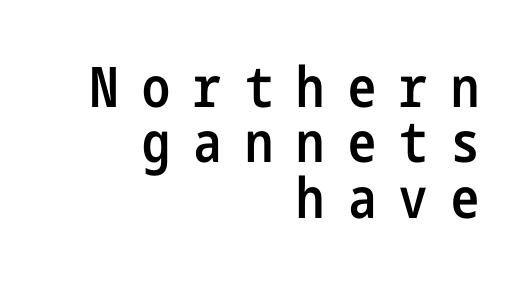
The image shows 56 px semibold, condensed sans-serif type, upright; set right-aligned, tight line spacing (0.99x), unusually wide letter spacing (+0.42 em), not underlined; low stroke contrast and a medium x-height.
